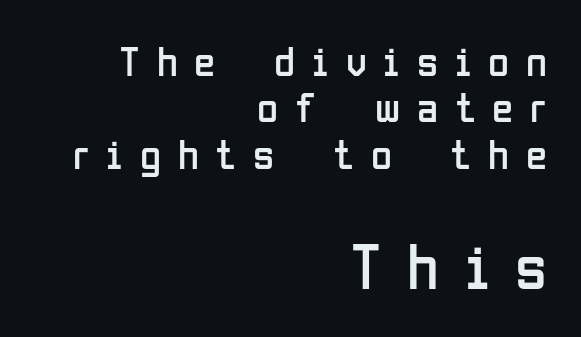
{"serif": "no", "italic": "no", "bold": "no", "weight": "regular", "width": "condensed", "stroke_contrast": "low", "x_height": "medium", "monospaced": "no", "underline": "no", "align": "right", "line_spacing": "tight", "line_spacing_ratio": 1.08, "letter_spacing": "wide", "letter_spacing_em": 0.39, "larger_block": "second", "size_ratio": 1.51, "glyph_px": 65}
